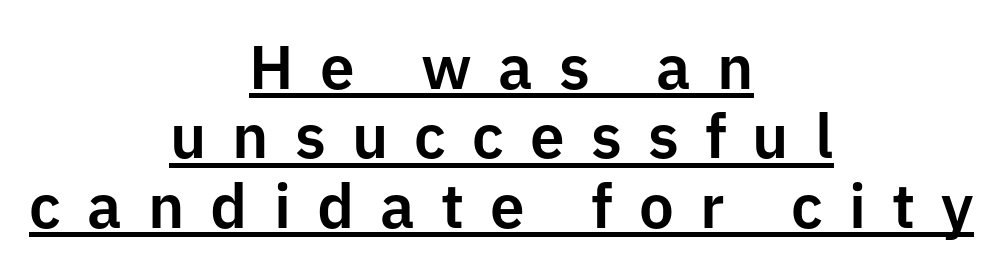
Q: Is the text italic (slanted)? A: No, it is upright.
Q: Is the typeface a serif or a sans-serif typeface? A: Sans-serif.
Q: Is the text underlined? A: Yes.
Q: How is the paragraph aligned? A: Centered.
Q: Is the spacing between letters normal or unusually wide? A: Unusually wide.
Q: Is the spacing between lines tight, normal or loose? A: Tight.
Q: Width (condensed, normal, or wide)? A: Normal.
Q: Stroke contrast? A: Low.
Q: x-height? A: Medium.
Q: Monospaced? A: No.
